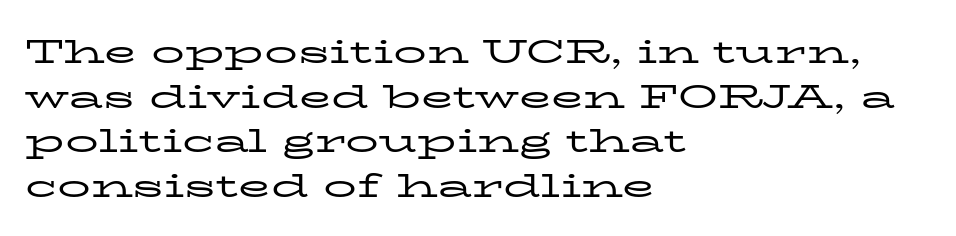
{"serif": "yes", "italic": "no", "bold": "no", "weight": "regular", "width": "wide", "stroke_contrast": "low", "x_height": "medium", "monospaced": "no", "underline": "no", "align": "left", "line_spacing": "normal", "line_spacing_ratio": 1.35, "letter_spacing": "normal", "letter_spacing_em": 0.0, "glyph_px": 33}
